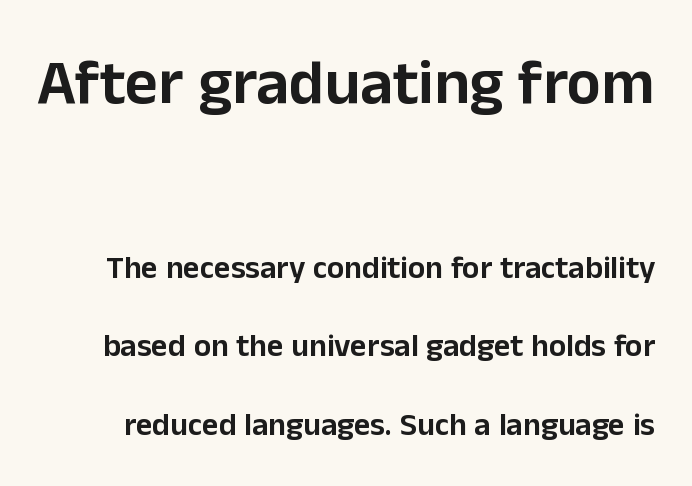
Q: Is the text italic (slanted)? A: No, it is upright.
Q: Is the typeface a serif or a sans-serif typeface? A: Sans-serif.
Q: Is the text underlined? A: No.
Q: Is the spacing between letters normal or unusually wide? A: Normal.
Q: Is the spacing between lines tight, normal or loose? A: Loose.
Q: Which block of text is set in a larger size, the first (top) or the second (bottom)? A: The first (top) one.
Q: Width (condensed, normal, or wide)? A: Normal.
Q: Stroke contrast? A: Low.
Q: x-height? A: Medium.
Q: Monospaced? A: No.
